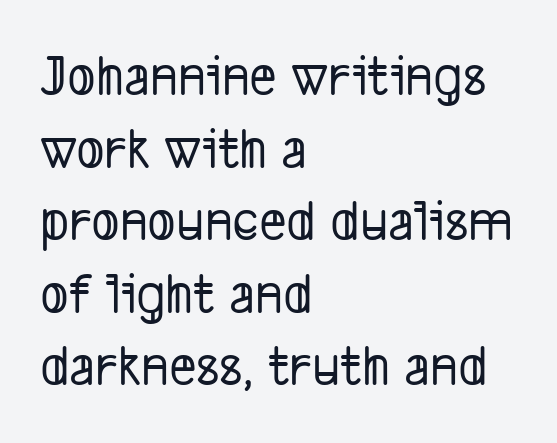
Classification — sans serif. Tracking value appears to be zero — textbook default spacing. The passage shown is typed in a proportional face where columns would drift. Is the block centered? No — it sits flush against the left margin. Unmarked baselines from the first word to the last.
